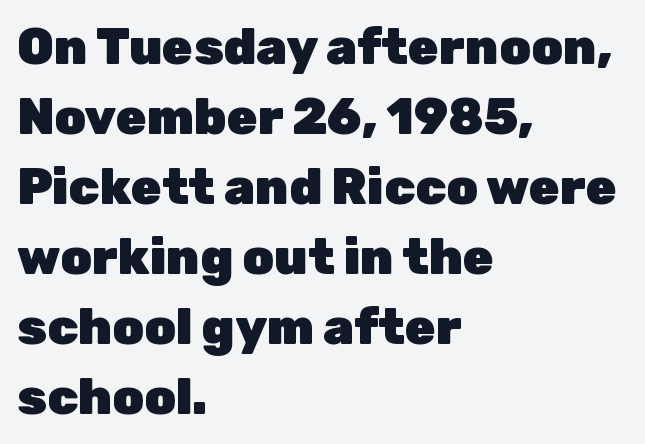
Leftover space on each line is placed entirely after the last word. Descenders are the only things crossing below the line. This is roman type, the default non-slanted kind. Is this a fixed-width face? No — the glyphs have proportional, varying widths. Type style note: lacks serifs. Chunky letters — that's bold for sure.
